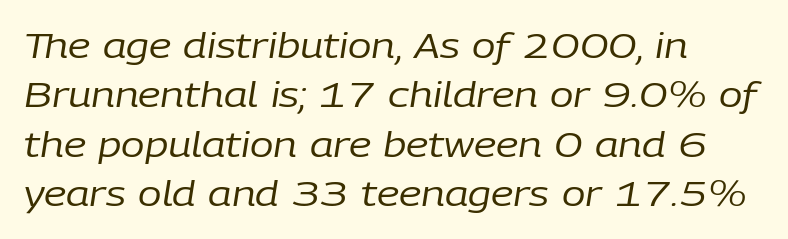
Q: Is the text bold? A: No.
Q: Is the text italic (slanted)? A: Yes, it leans right by about 9 degrees.
Q: Is the text underlined? A: No.
Q: How is the paragraph aligned? A: Left-aligned.
Q: Is the spacing between letters normal or unusually wide? A: Normal.
Q: Is the spacing between lines tight, normal or loose? A: Normal.
Q: Width (condensed, normal, or wide)? A: Normal.
Q: Stroke contrast? A: Low.
Q: x-height? A: Medium.
Q: Monospaced? A: No.
